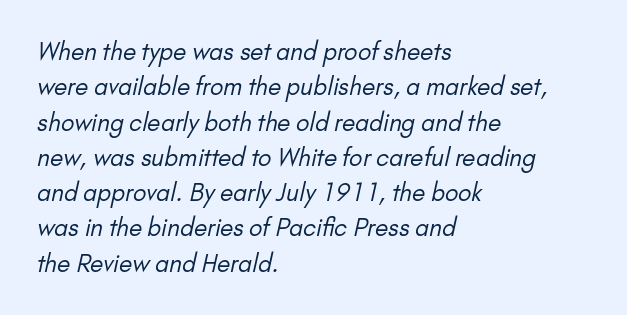
The image shows 24 px text type; set left-aligned, normal line spacing (1.47x), normal letter spacing, not underlined.
